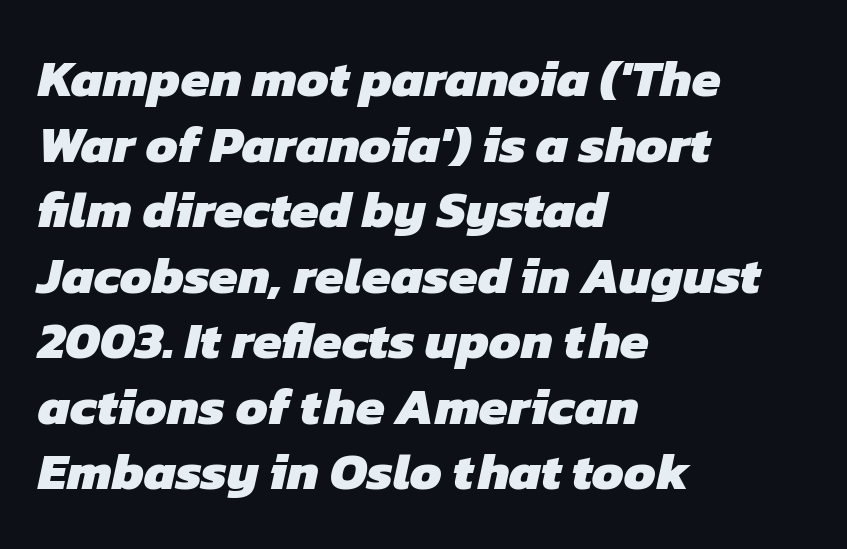
Any mark beneath the type? The region is blank. Does the weight exceed regular? Yes, all the way to bold. Students, note that the glyphs here touch the page at normal intervals. Nothing sits at the stroke ends, so this counts as sans-serif. The rows are spaced the way most documents space them.
